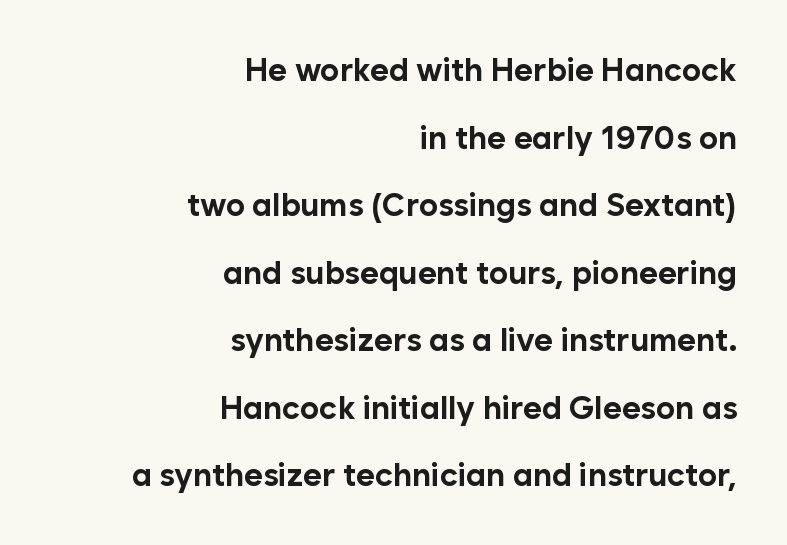
Every character sits straight up, as roman type does. Reading down the block, your eye finds every line finishing at a fixed right position. No extra tracking has been applied to these lines. The space directly below the letters is spotless. The text was rendered using a sans face with plain stroke endings. Pretty heavy lettering here — definitely bold.
